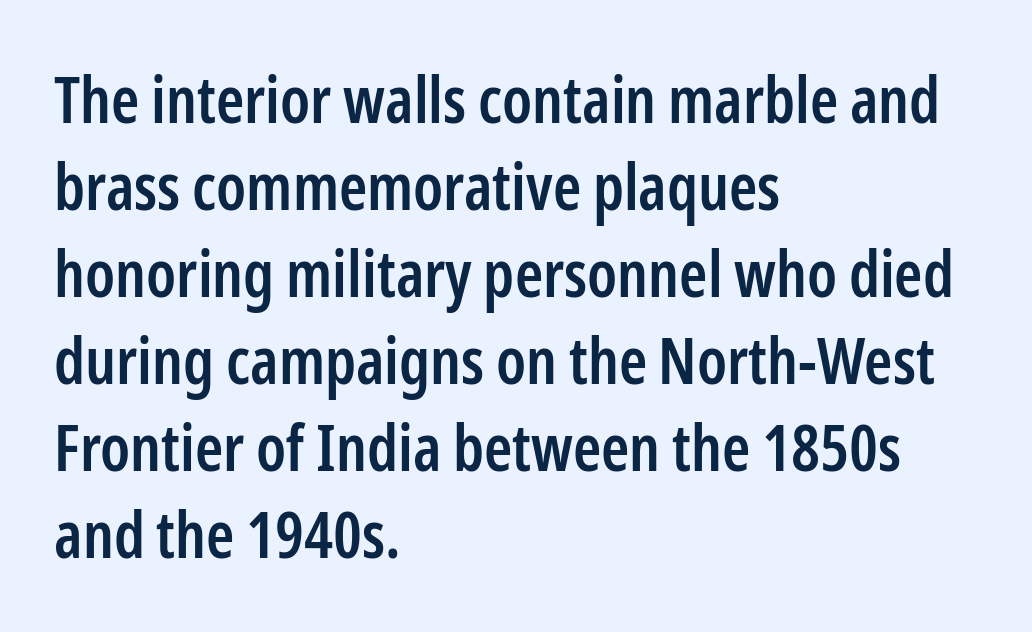
Serifs: no, the terminals of the letterforms are clean. These lines are rendered in a variable-pitch font. One glance says typical: line gaps are just what's usual. In CSS terms this would be text-align: left. A typesetter would call this zero additional tracking.
